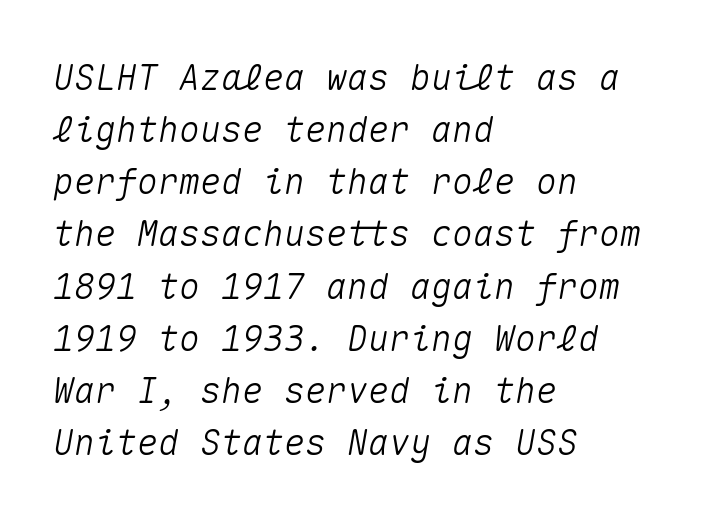
The image shows 35 px text type, italic (leaning right), monospaced; set left-aligned, normal line spacing (1.49x), normal letter spacing, not underlined; medium stroke contrast and a medium x-height.
